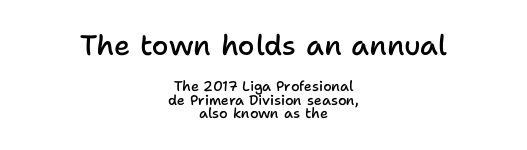
{"serif": "no", "italic": "no", "bold": "semi", "weight": "semibold", "width": "normal", "stroke_contrast": "low", "x_height": "medium", "monospaced": "no", "underline": "no", "align": "center", "line_spacing": "tight", "line_spacing_ratio": 0.98, "letter_spacing": "normal", "letter_spacing_em": 0.0, "larger_block": "first", "size_ratio": 2.0, "glyph_px": 28}
